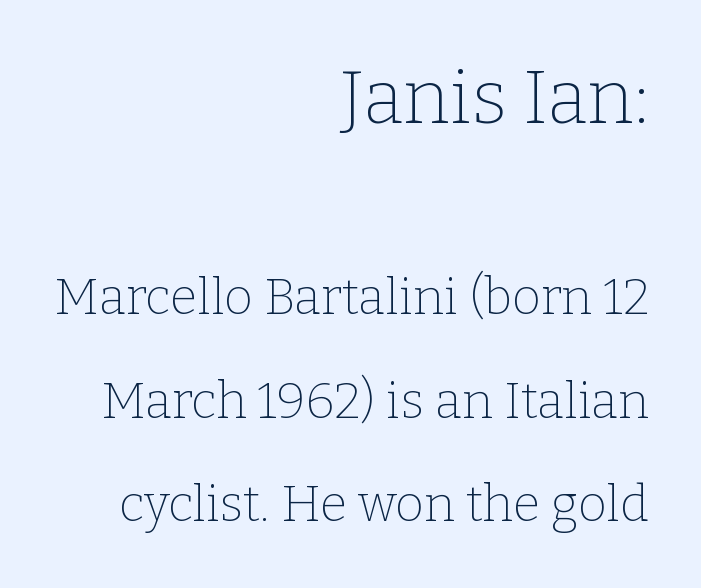
Heaviness? Minimal to ordinary, like unemphasized prose. Honestly, the letter spacing is just normal — you wouldn't notice it. A typesetter would mark this as roman, not italic. The emphasis by scale lands on block number one, above. A serif font was chosen for this passage. The letters advance in unequal steps, a hallmark of proportional type.
